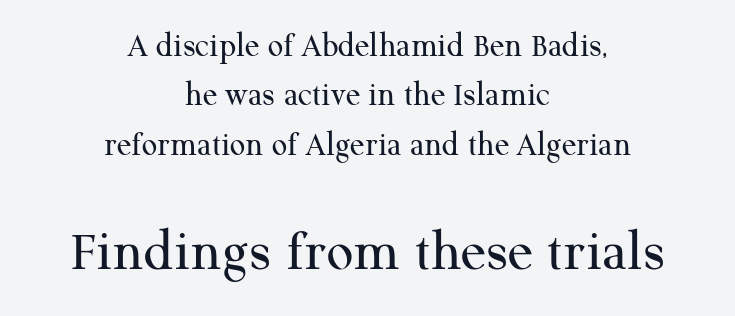
The image shows 59 px regular-weight serif type, upright; set centered, normal line spacing (1.45x), normal letter spacing, not underlined; the second (bottom) block is 1.74x larger; medium stroke contrast and a medium x-height.
